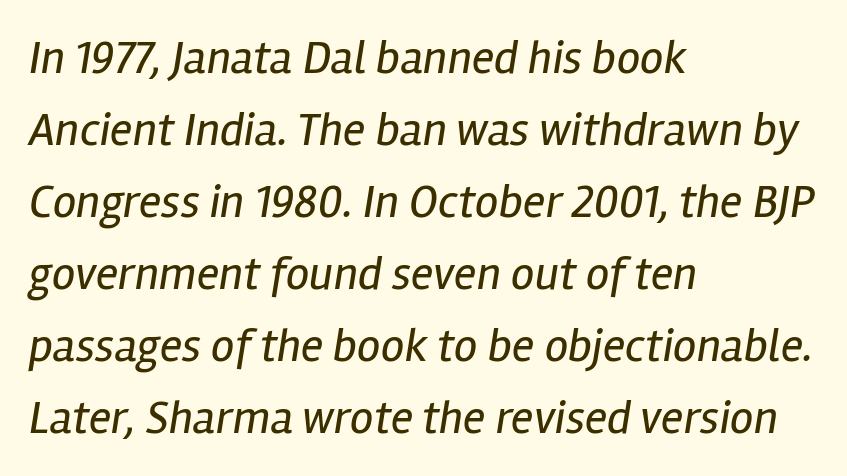
{"italic": "yes", "lean": "right", "slant_degrees": 12, "bold": "no", "weight": "regular", "width": "condensed", "stroke_contrast": "low", "x_height": "medium", "monospaced": "no", "underline": "no", "align": "left", "line_spacing": "normal", "line_spacing_ratio": 1.53, "letter_spacing": "normal", "letter_spacing_em": 0.0, "glyph_px": 47}
